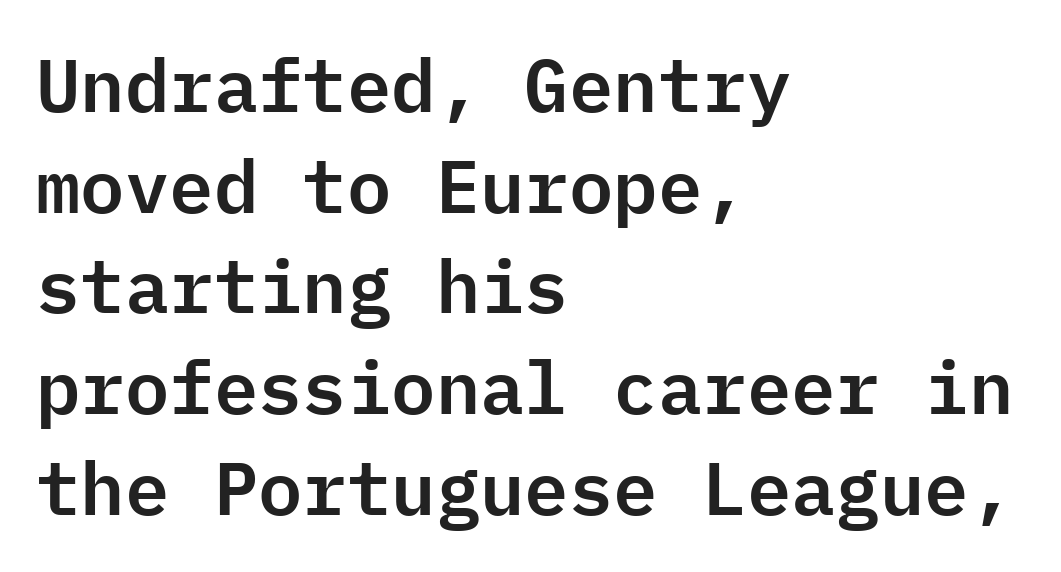
The image shows 74 px sans-serif type, upright, monospaced; set left-aligned, normal line spacing (1.36x), normal letter spacing, not underlined; low stroke contrast and a medium x-height.
